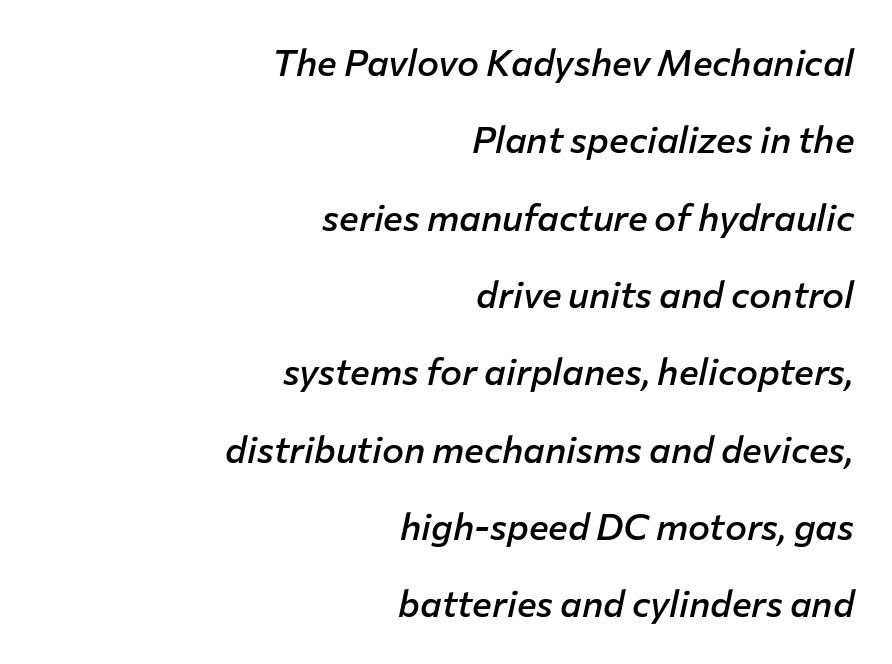
Q: Is the text bold? A: Semi-bold.
Q: Is the text italic (slanted)? A: Yes, it leans right by about 12 degrees.
Q: Is the text underlined? A: No.
Q: How is the paragraph aligned? A: Right-aligned.
Q: Is the spacing between letters normal or unusually wide? A: Normal.
Q: Is the spacing between lines tight, normal or loose? A: Loose.
Q: Width (condensed, normal, or wide)? A: Normal.
Q: Stroke contrast? A: Low.
Q: x-height? A: Medium.
Q: Monospaced? A: No.
